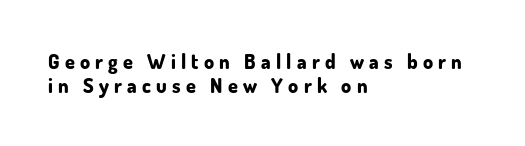
The image shows 20 px bold type, upright; set left-aligned, line spacing 1.18x, unusually wide letter spacing (+0.26 em), not underlined.
